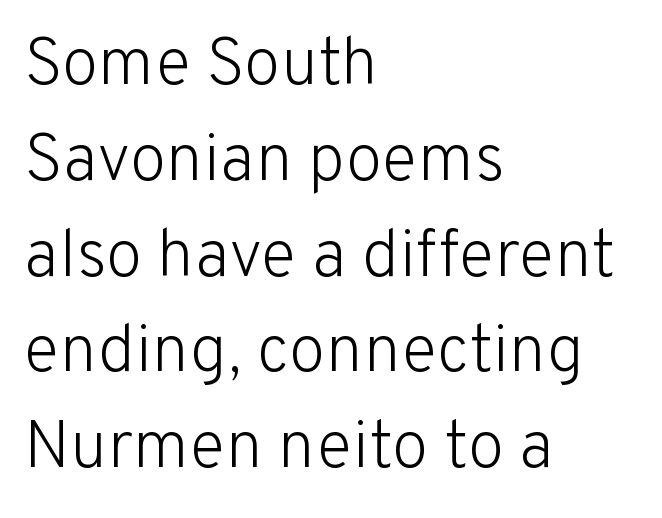
The rendering uses natural spacing where letterforms have individual widths. The space beneath each line is pristine and unruled. Designer's note — italics off, roman on. What kind of face is this? One without serifs — a sans. What's the leading like? Ordinary, nothing unusual. The strokes are not fattened; the text isn't bold.
